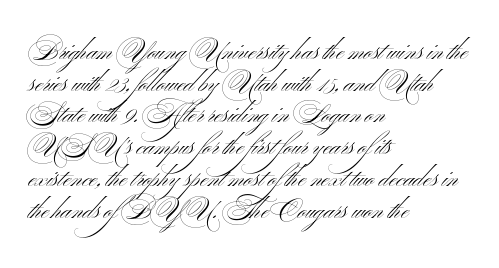
The font is comparable to plain body text, perhaps lighter. Inter-character spacing is left at the font's built-in metrics. The zone under the glyphs is completely vacant. These lines are set flush left with a ragged right edge.
